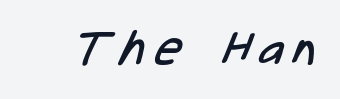
The font family rendered here belongs to the sans-serif group. Heft: none added — not bold. Looks like regular typesetting: each glyph gets only the width it needs. Check under the words: just untouched page. These lines have a slow, spaced-out rhythm from letter to letter.
